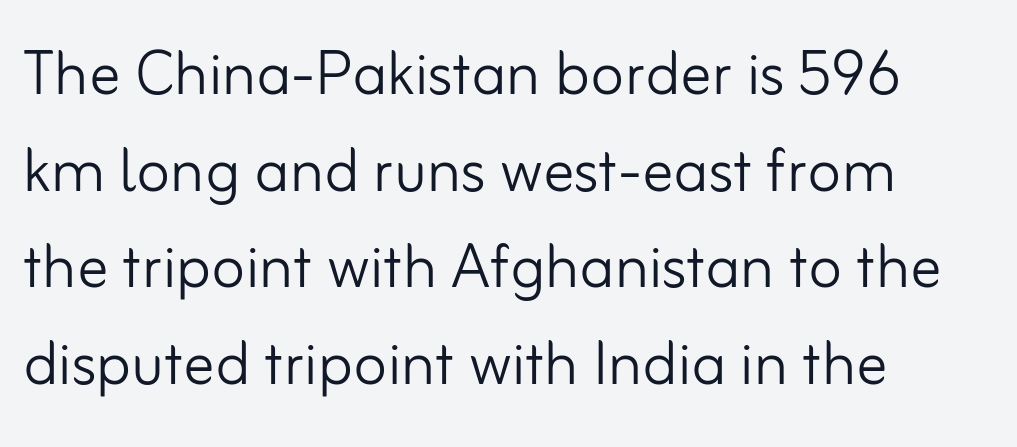
Q: Is the text bold? A: No.
Q: Is the text italic (slanted)? A: No, it is upright.
Q: Is the typeface a serif or a sans-serif typeface? A: Sans-serif.
Q: Is the text underlined? A: No.
Q: How is the paragraph aligned? A: Left-aligned.
Q: Is the spacing between letters normal or unusually wide? A: Normal.
Q: Width (condensed, normal, or wide)? A: Normal.
Q: Stroke contrast? A: Low.
Q: x-height? A: Small.
Q: Monospaced? A: No.
